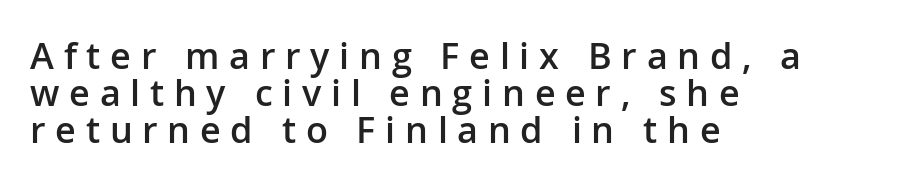
Proportional: the letters do not fall into vertical columns. This is roman type, the default non-slanted kind. This sample trades vertical openness for compactness between lines. The font is running at a semibold setting, under full bold. The rendering inserts visible extra space after every character.
